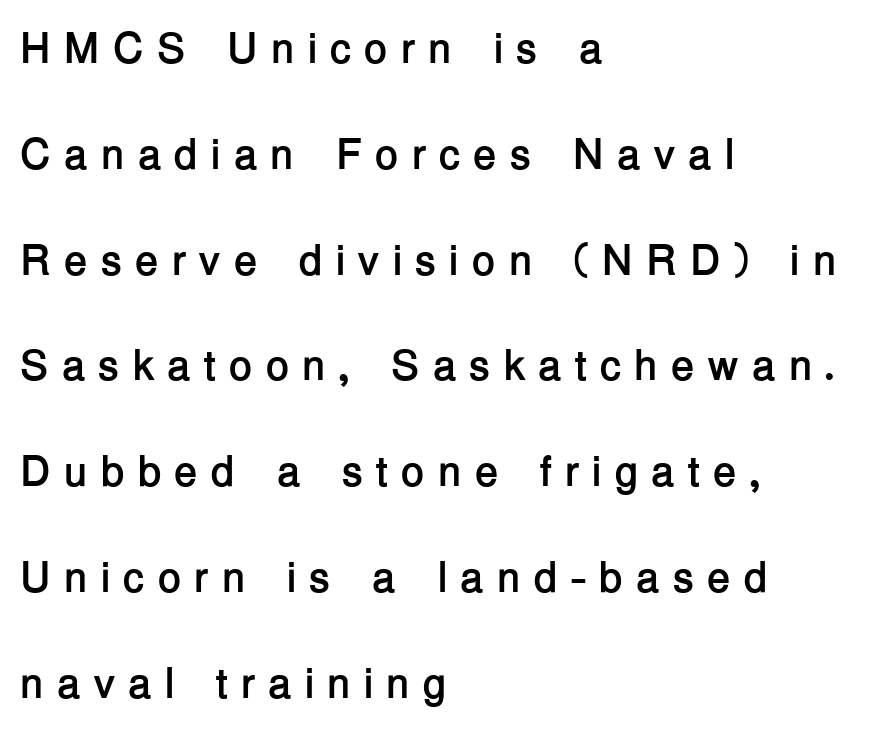
The image shows 43 px semibold sans-serif type, upright; set left-aligned, loose line spacing (2.46x), unusually wide letter spacing (+0.3 em), not underlined; low stroke contrast and a medium x-height.
